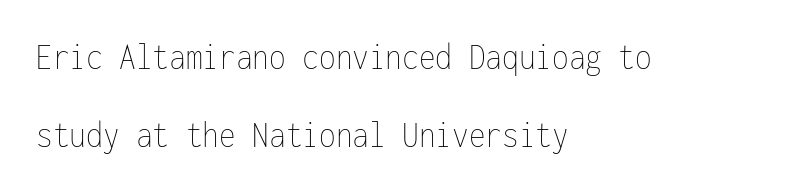
What's the leading like? Stretched, with rows far apart. Casual observation: everything's shoved over to the left. Quick note: not italic, upright. Nothing unusual about the tracking: characters are spaced as the font intends. Summary of weight: not heavy and not bold.
